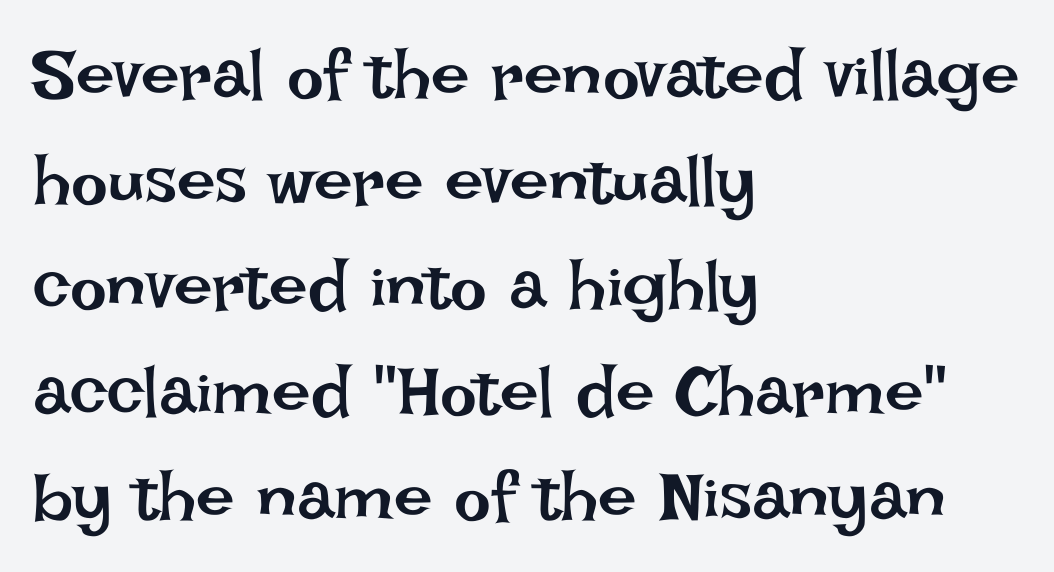
Q: Is the text bold? A: No.
Q: Is the text italic (slanted)? A: No, it is upright.
Q: Is the text underlined? A: No.
Q: How is the paragraph aligned? A: Left-aligned.
Q: Is the spacing between letters normal or unusually wide? A: Normal.
Q: Is the spacing between lines tight, normal or loose? A: Normal.
Q: Width (condensed, normal, or wide)? A: Normal.
Q: Stroke contrast? A: Low.
Q: x-height? A: Large.
Q: Monospaced? A: No.
